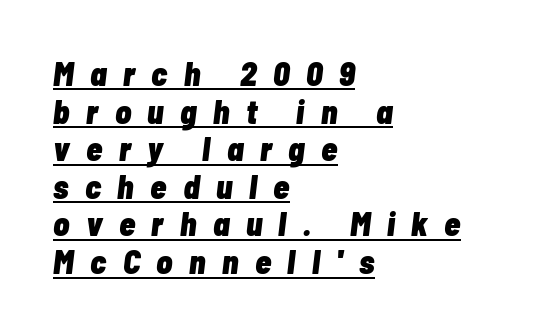
Proportional: the letters do not fall into vertical columns. This sample uses expanded letter spacing, leaving extra air between glyphs. Typographic density is high because the face is bold. Would a proofreader flag this as italicized? Yes. Successive baselines arrive quickly, one right under another.
